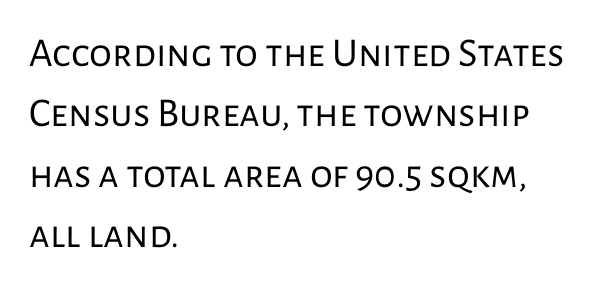
Vertical strokes here are truly vertical. Decoration check: the copy has no underline. The line-height multiplier appears to be the usual default. Each word holds together tightly as a unit, with standard inter-letter gaps.
